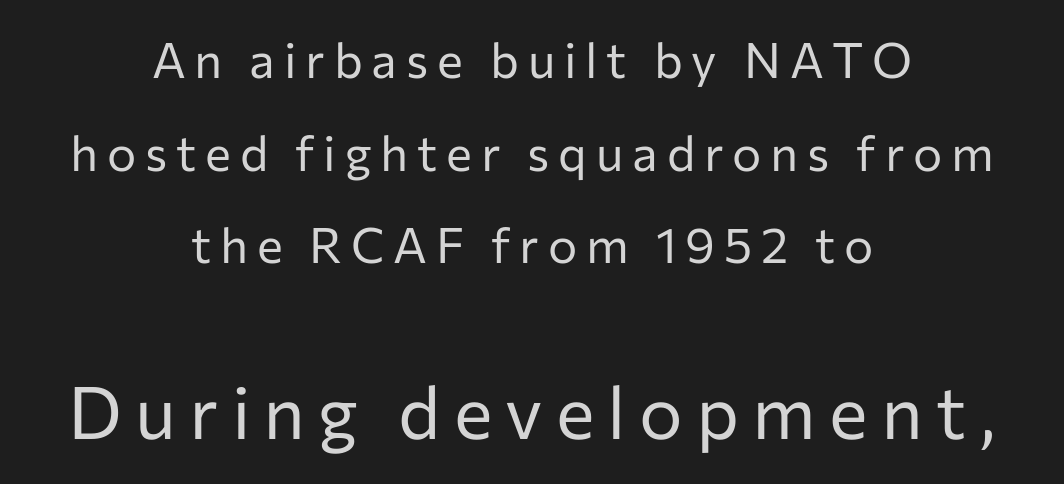
Q: Is the text bold? A: No.
Q: Is the text italic (slanted)? A: No, it is upright.
Q: Is the typeface a serif or a sans-serif typeface? A: Sans-serif.
Q: Is the text underlined? A: No.
Q: How is the paragraph aligned? A: Centered.
Q: Which block of text is set in a larger size, the first (top) or the second (bottom)? A: The second (bottom) one.
Q: Width (condensed, normal, or wide)? A: Normal.
Q: Stroke contrast? A: Low.
Q: x-height? A: Medium.
Q: Monospaced? A: No.
